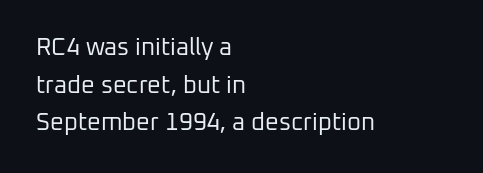
Q: Is the text bold? A: No.
Q: Is the text italic (slanted)? A: No, it is upright.
Q: Is the text underlined? A: No.
Q: How is the paragraph aligned? A: Left-aligned.
Q: Is the spacing between letters normal or unusually wide? A: Normal.
Q: Is the spacing between lines tight, normal or loose? A: Normal.
